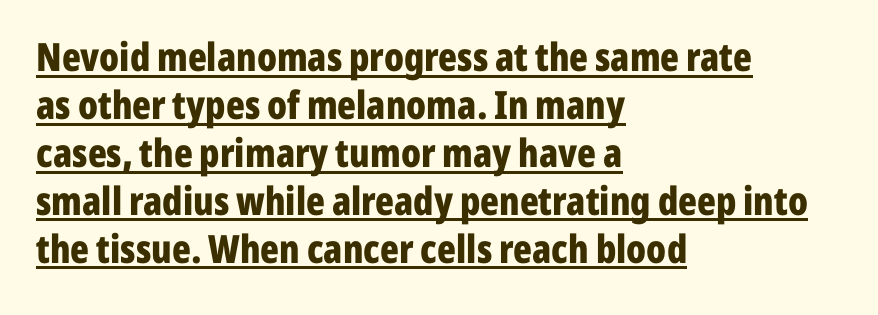
Q: Is the text bold? A: Yes.
Q: Is the text italic (slanted)? A: No, it is upright.
Q: Is the typeface a serif or a sans-serif typeface? A: Sans-serif.
Q: Is the text underlined? A: Yes.
Q: How is the paragraph aligned? A: Left-aligned.
Q: Is the spacing between letters normal or unusually wide? A: Normal.
Q: Width (condensed, normal, or wide)? A: Condensed.
Q: Stroke contrast? A: Low.
Q: x-height? A: Medium.
Q: Monospaced? A: No.
